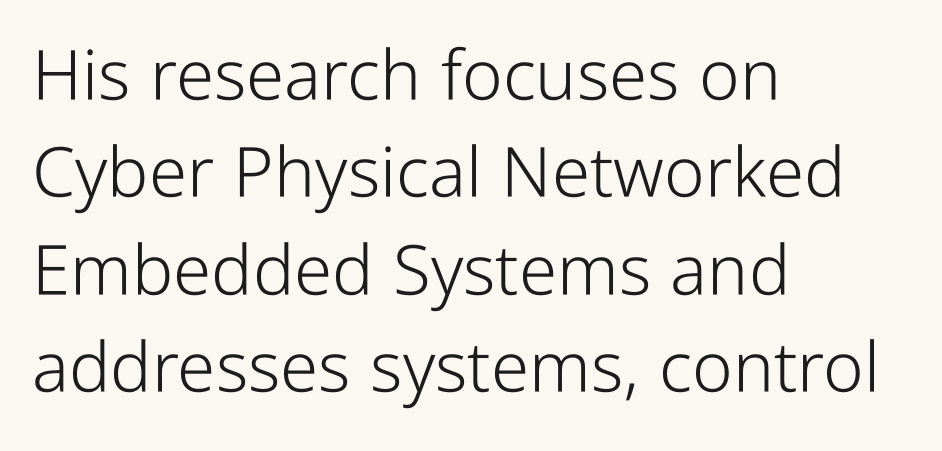
The vertical gap from one line to the next is medium. The axis of the letterforms is exactly vertical. Character widths vary here, with narrow letters taking less room than wide ones. These lines are composed in type without serifs.
